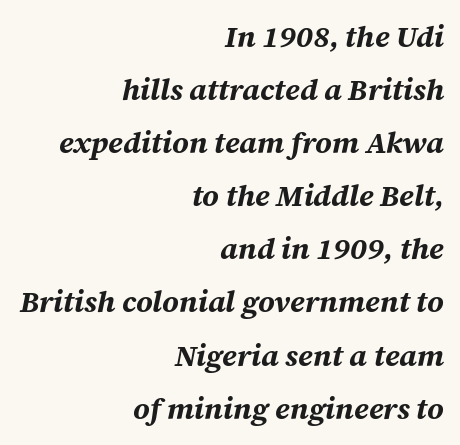
Pretty heavy lettering here — definitely bold. The gaps between neighbouring characters are ordinary and unremarkable. Underline: absent. Note the varied advance widths — an 'i' is clearly narrower than an 'm'. The lines in this sample share a right terminus and differ only in where they begin.
